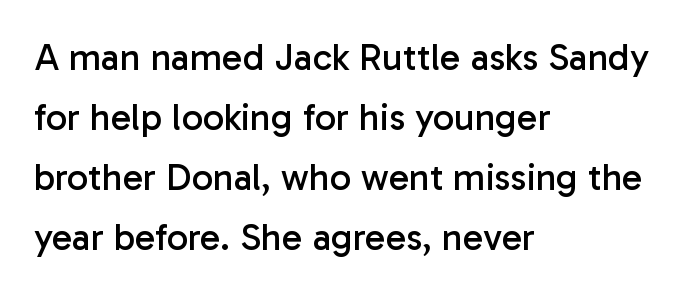
Rows of type keep a routine distance in the vertical direction. The face used here is proportionally spaced, like ordinary book or web type. A roman cut, with each character standing at attention. All the whitespace from short lines collects on the right.
